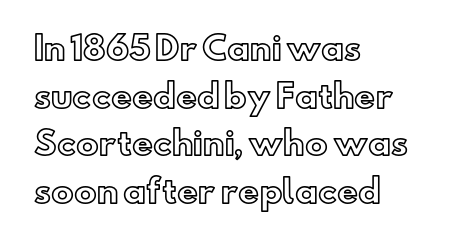
{"italic": "no", "width": "normal", "x_height": "small", "monospaced": "no", "underline": "no", "align": "left", "line_spacing": "normal", "line_spacing_ratio": 1.49, "letter_spacing": "normal", "letter_spacing_em": 0.0, "glyph_px": 32}
